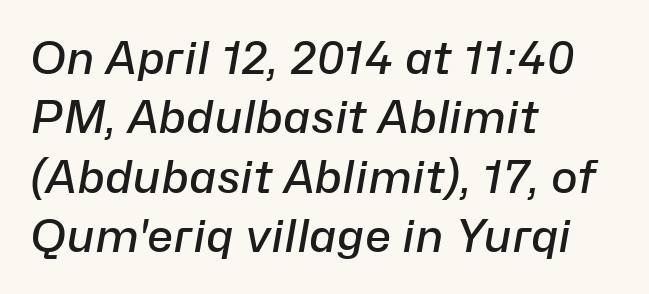
Q: Is the text bold? A: Semi-bold.
Q: Is the text italic (slanted)? A: Yes, it leans right by about 10 degrees.
Q: Is the text underlined? A: No.
Q: How is the paragraph aligned? A: Left-aligned.
Q: Is the spacing between letters normal or unusually wide? A: Normal.
Q: Is the spacing between lines tight, normal or loose? A: Normal.
Q: Width (condensed, normal, or wide)? A: Normal.
Q: Stroke contrast? A: Low.
Q: x-height? A: Medium.
Q: Monospaced? A: No.
